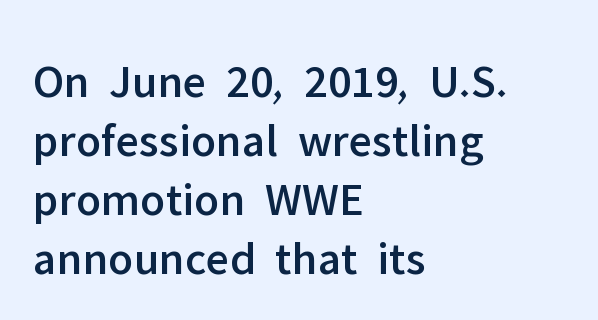
Q: Is the text italic (slanted)? A: No, it is upright.
Q: Is the typeface a serif or a sans-serif typeface? A: Sans-serif.
Q: Is the text underlined? A: No.
Q: How is the paragraph aligned? A: Left-aligned.
Q: Is the spacing between letters normal or unusually wide? A: Normal.
Q: Width (condensed, normal, or wide)? A: Normal.
Q: Stroke contrast? A: Low.
Q: x-height? A: Medium.
Q: Monospaced? A: No.
